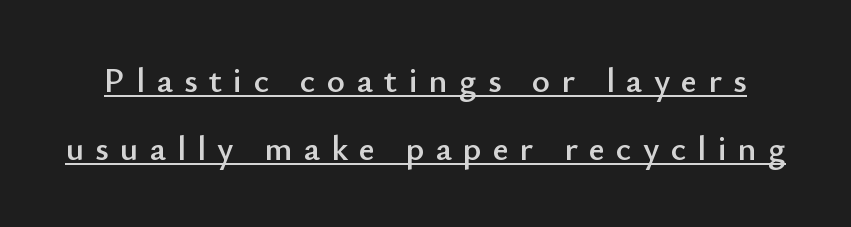
Q: Is the text italic (slanted)? A: No, it is upright.
Q: Is the typeface a serif or a sans-serif typeface? A: Sans-serif.
Q: Is the text underlined? A: Yes.
Q: Is the spacing between letters normal or unusually wide? A: Unusually wide.
Q: Is the spacing between lines tight, normal or loose? A: Loose.
Q: Width (condensed, normal, or wide)? A: Normal.
Q: Stroke contrast? A: Low.
Q: x-height? A: Small.
Q: Monospaced? A: No.
